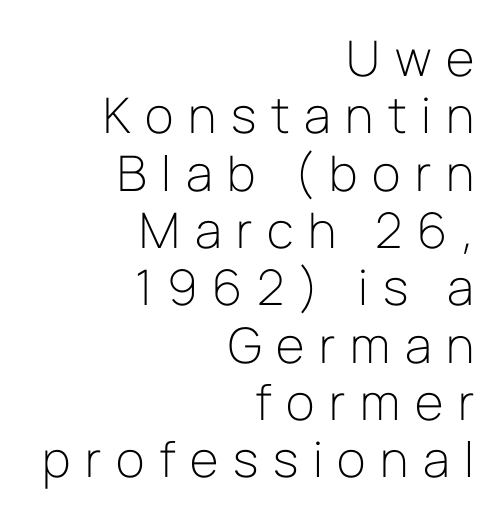
Beneath every word, the page is bare. This sample uses an upright cut, with every glyph sitting square on the baseline. The rendering inserts visible extra space after every character. Are there feet on the stems? There aren't — it's a sans. Where is the straight margin? On the right. Note the varied advance widths — an 'i' is clearly narrower than an 'm'.
